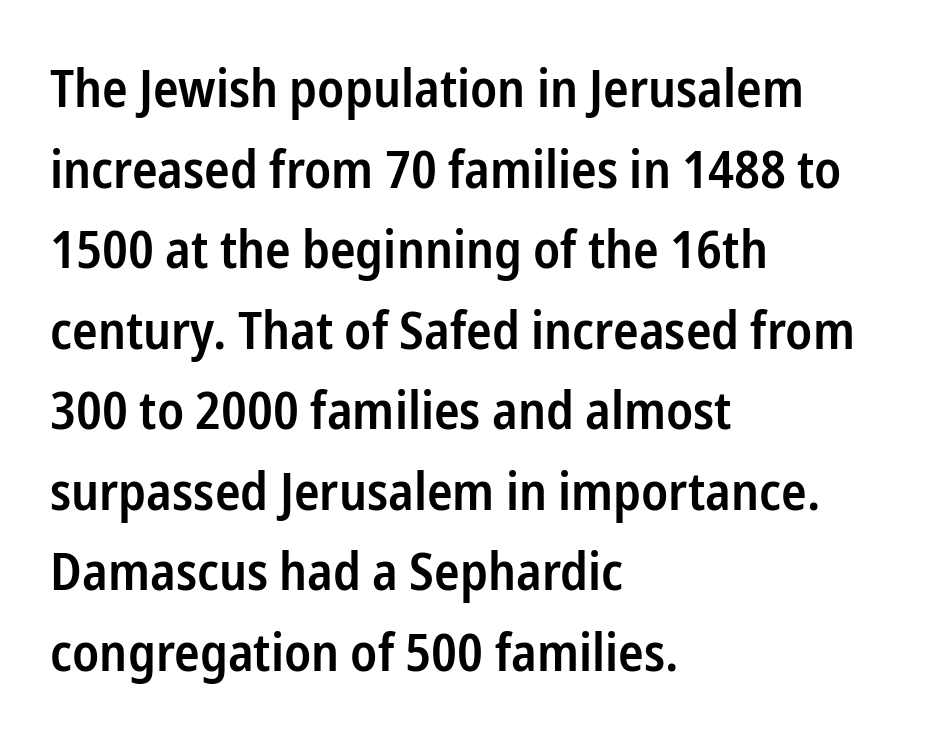
The image shows 53 px semibold, condensed sans-serif type, upright; set left-aligned, normal line spacing (1.52x), normal letter spacing, not underlined; low stroke contrast and a medium x-height.
